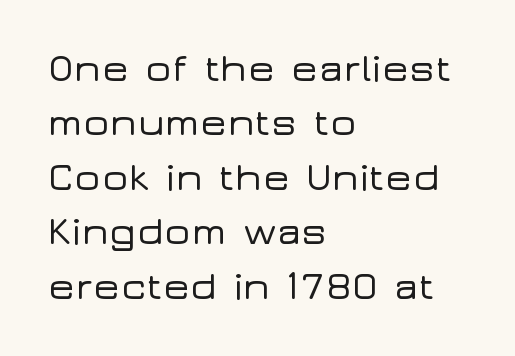
{"serif": "no", "italic": "no", "width": "wide", "stroke_contrast": "low", "x_height": "medium", "monospaced": "no", "underline": "no", "align": "left", "line_spacing": "normal", "line_spacing_ratio": 1.36, "letter_spacing": "normal", "letter_spacing_em": 0.0, "glyph_px": 40}
